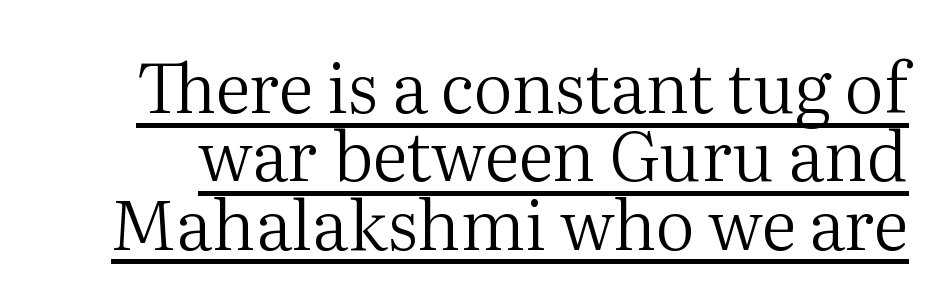
Q: Is the text bold? A: No.
Q: Is the text italic (slanted)? A: No, it is upright.
Q: Is the typeface a serif or a sans-serif typeface? A: Serif.
Q: Is the text underlined? A: Yes.
Q: Is the spacing between letters normal or unusually wide? A: Normal.
Q: Is the spacing between lines tight, normal or loose? A: Tight.
Q: Width (condensed, normal, or wide)? A: Normal.
Q: Stroke contrast? A: Medium.
Q: x-height? A: Medium.
Q: Monospaced? A: No.
